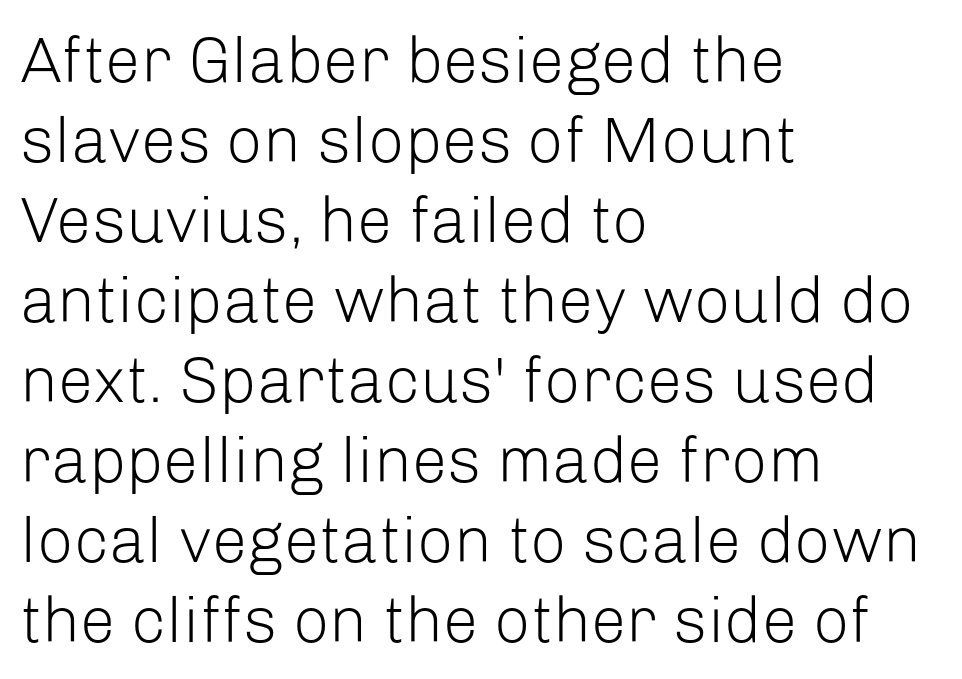
You can tell it's not italic because the verticals are truly vertical. Do the characters align in a grid? No, the font is proportional. This sample uses plain, unmodified letter spacing. The zone under the glyphs is completely vacant.
